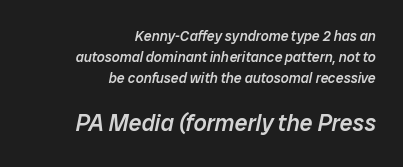
{"italic": "yes", "lean": "right", "slant_degrees": 12, "bold": "semi", "underline": "no", "align": "right", "line_spacing": "normal", "line_spacing_ratio": 1.5, "letter_spacing": "normal", "letter_spacing_em": 0.0, "larger_block": "second", "size_ratio": 1.64, "glyph_px": 23}
